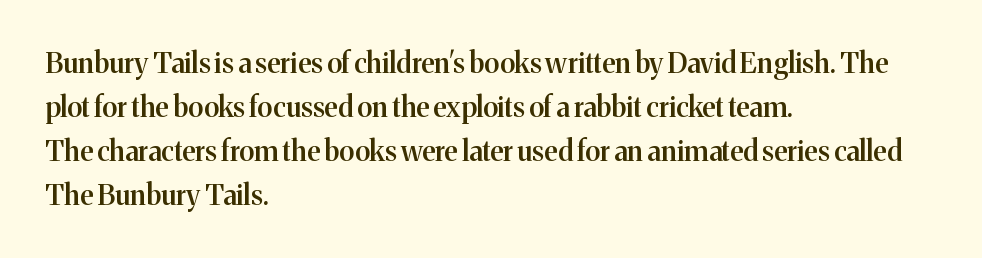
The image shows 28 px semibold serif type, upright; set left-aligned, normal line spacing (1.57x), normal letter spacing, not underlined; medium stroke contrast and a medium x-height.
